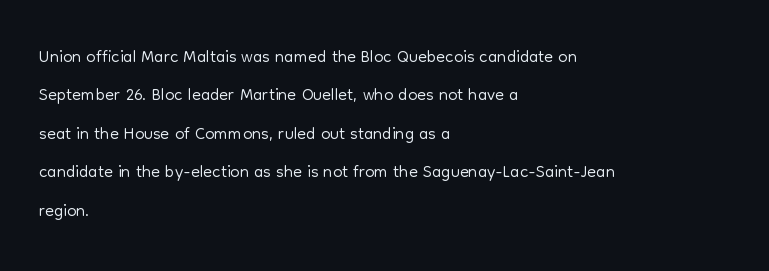
Leftover space on each line is placed entirely after the last word. The font sits on the lighter half of the weight spectrum, regular included. Here the glyphs are tracked normally, forming tight word shapes. Evenly set lines give the paragraph a standard silhouette. The area under the type is left untouched. The letters stand upright; this is a roman face.
